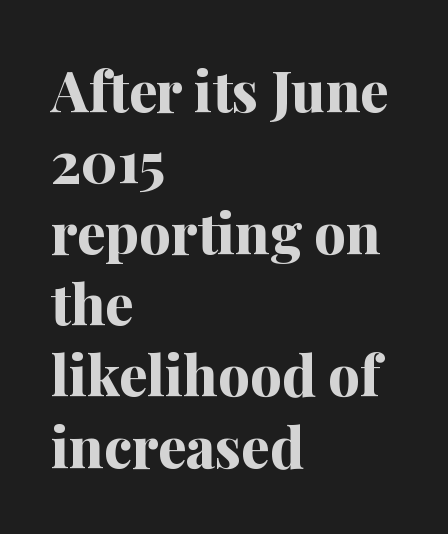
{"serif": "yes", "italic": "no", "bold": "yes", "weight": "bold", "width": "normal", "stroke_contrast": "medium", "x_height": "medium", "monospaced": "no", "underline": "no", "align": "left", "line_spacing": "normal", "line_spacing_ratio": 1.27, "letter_spacing": "normal", "letter_spacing_em": 0.0, "glyph_px": 56}
